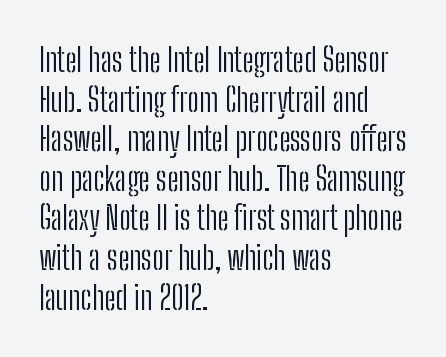
{"serif": "no", "italic": "no", "bold": "no", "weight": "light", "width": "condensed", "stroke_contrast": "low", "x_height": "medium", "monospaced": "no", "underline": "no", "align": "left", "line_spacing_ratio": 1.2, "letter_spacing": "normal", "letter_spacing_em": 0.0, "glyph_px": 33}
